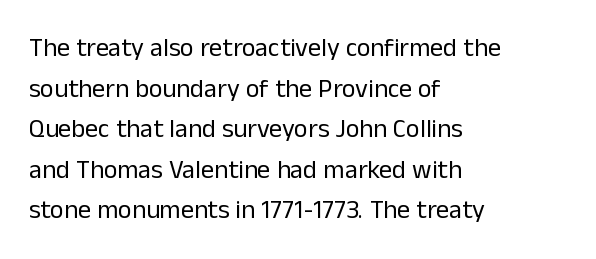
{"italic": "no", "bold": "no", "underline": "no", "align": "left", "line_spacing": "normal", "line_spacing_ratio": 1.56, "letter_spacing": "normal", "letter_spacing_em": 0.0, "glyph_px": 26}
